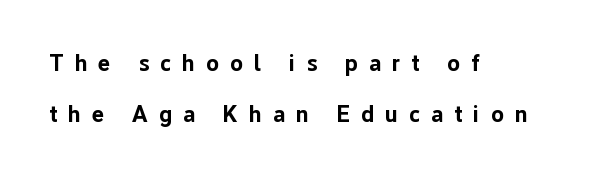
{"italic": "no", "bold": "yes", "underline": "no", "align": "left", "line_spacing": "loose", "line_spacing_ratio": 2.23, "letter_spacing": "wide", "letter_spacing_em": 0.49, "glyph_px": 23}
